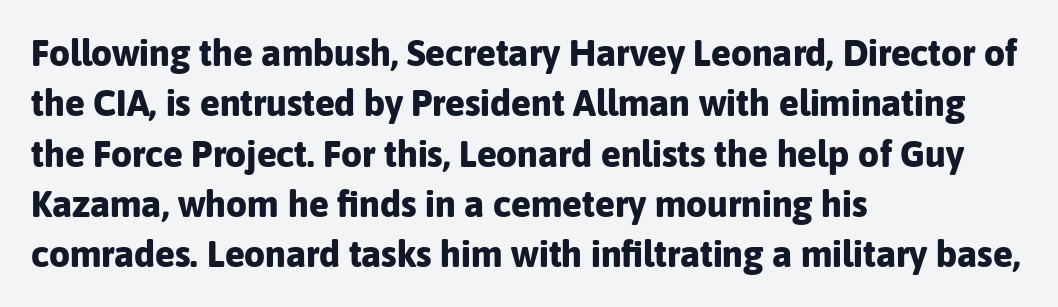
Q: Is the text bold? A: Yes.
Q: Is the text italic (slanted)? A: No, it is upright.
Q: Is the typeface a serif or a sans-serif typeface? A: Sans-serif.
Q: Is the text underlined? A: No.
Q: How is the paragraph aligned? A: Left-aligned.
Q: Is the spacing between letters normal or unusually wide? A: Normal.
Q: Is the spacing between lines tight, normal or loose? A: Normal.
Q: Width (condensed, normal, or wide)? A: Normal.
Q: Stroke contrast? A: Low.
Q: x-height? A: Medium.
Q: Monospaced? A: No.
